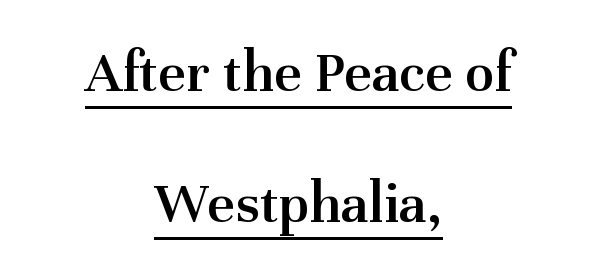
Q: Is the text bold? A: Semi-bold.
Q: Is the text italic (slanted)? A: No, it is upright.
Q: Is the typeface a serif or a sans-serif typeface? A: Serif.
Q: Is the text underlined? A: Yes.
Q: How is the paragraph aligned? A: Centered.
Q: Is the spacing between letters normal or unusually wide? A: Normal.
Q: Is the spacing between lines tight, normal or loose? A: Loose.
Q: Width (condensed, normal, or wide)? A: Normal.
Q: Stroke contrast? A: Medium.
Q: x-height? A: Medium.
Q: Monospaced? A: No.
